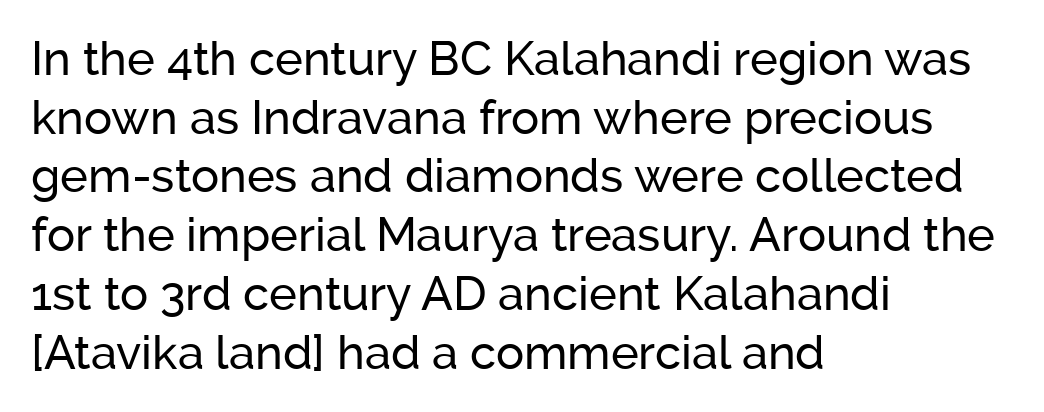
The image shows 47 px sans-serif type, upright; set left-aligned, normal line spacing (1.25x), normal letter spacing, not underlined; low stroke contrast and a medium x-height.
